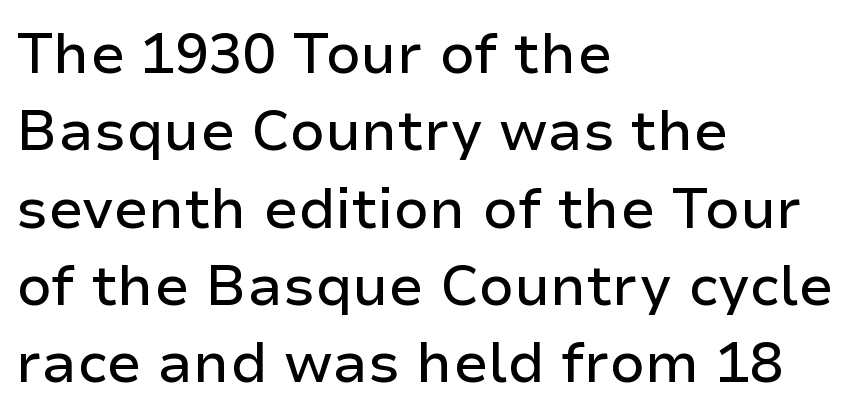
Q: Is the text italic (slanted)? A: No, it is upright.
Q: Is the typeface a serif or a sans-serif typeface? A: Sans-serif.
Q: Is the text underlined? A: No.
Q: How is the paragraph aligned? A: Left-aligned.
Q: Is the spacing between letters normal or unusually wide? A: Normal.
Q: Is the spacing between lines tight, normal or loose? A: Normal.
Q: Width (condensed, normal, or wide)? A: Normal.
Q: Stroke contrast? A: Low.
Q: x-height? A: Medium.
Q: Monospaced? A: No.
